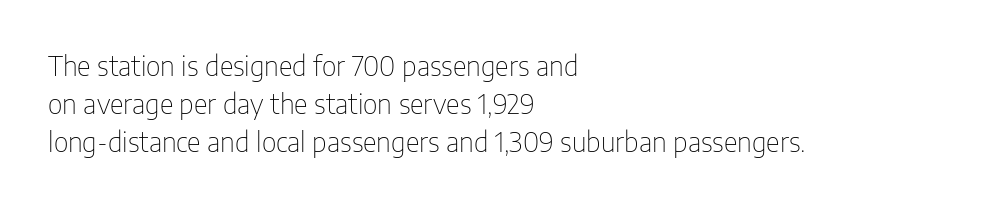
The image shows 27 px text type, upright; set left-aligned, normal line spacing (1.41x), normal letter spacing, not underlined.
